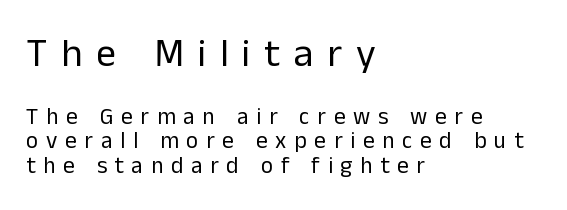
Two sizes are in play, and the larger belongs to the first block. The horizontal fit of the characters is loose and conspicuously gappy. One-word summary of the alignment: left. Examine the stroke ends and you'll find no serifs. This rendering features lettering with no underline.
